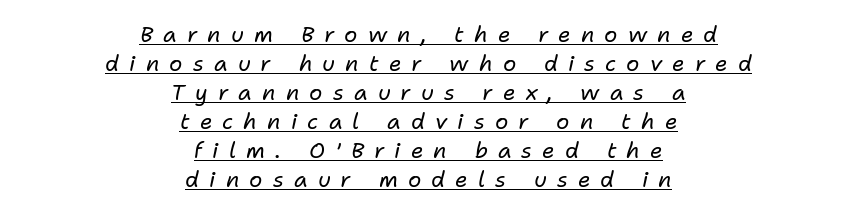
{"italic": "yes", "lean": "right", "slant_degrees": 11, "bold": "no", "underline": "yes", "align": "center", "line_spacing": "normal", "line_spacing_ratio": 1.32, "letter_spacing": "wide", "letter_spacing_em": 0.46, "glyph_px": 22}
